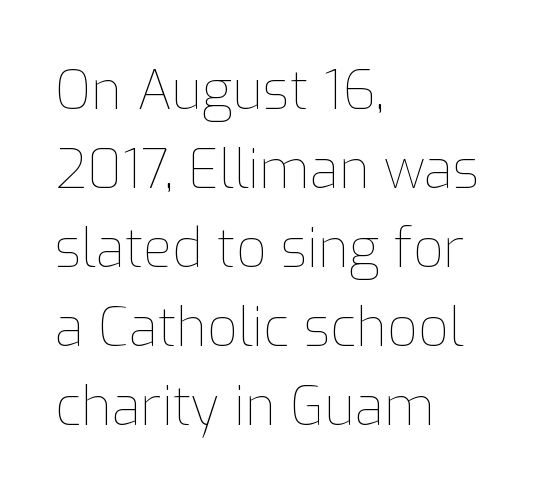
Q: Is the text bold? A: No.
Q: Is the text italic (slanted)? A: No, it is upright.
Q: Is the text underlined? A: No.
Q: How is the paragraph aligned? A: Left-aligned.
Q: Is the spacing between letters normal or unusually wide? A: Normal.
Q: Is the spacing between lines tight, normal or loose? A: Normal.
Q: Width (condensed, normal, or wide)? A: Normal.
Q: Stroke contrast? A: Low.
Q: x-height? A: Medium.
Q: Monospaced? A: No.
